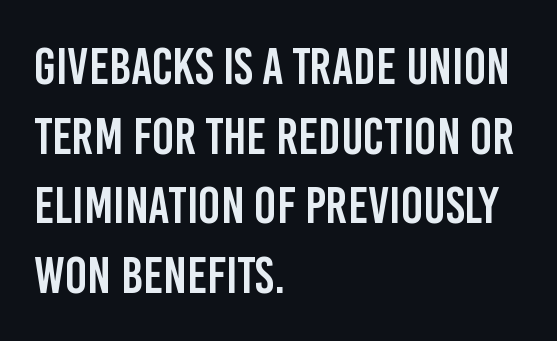
{"serif": "no", "italic": "no", "width": "condensed", "stroke_contrast": "low", "x_height": "large", "monospaced": "no", "underline": "no", "align": "left", "line_spacing": "normal", "line_spacing_ratio": 1.34, "letter_spacing": "normal", "letter_spacing_em": 0.0, "glyph_px": 52}
